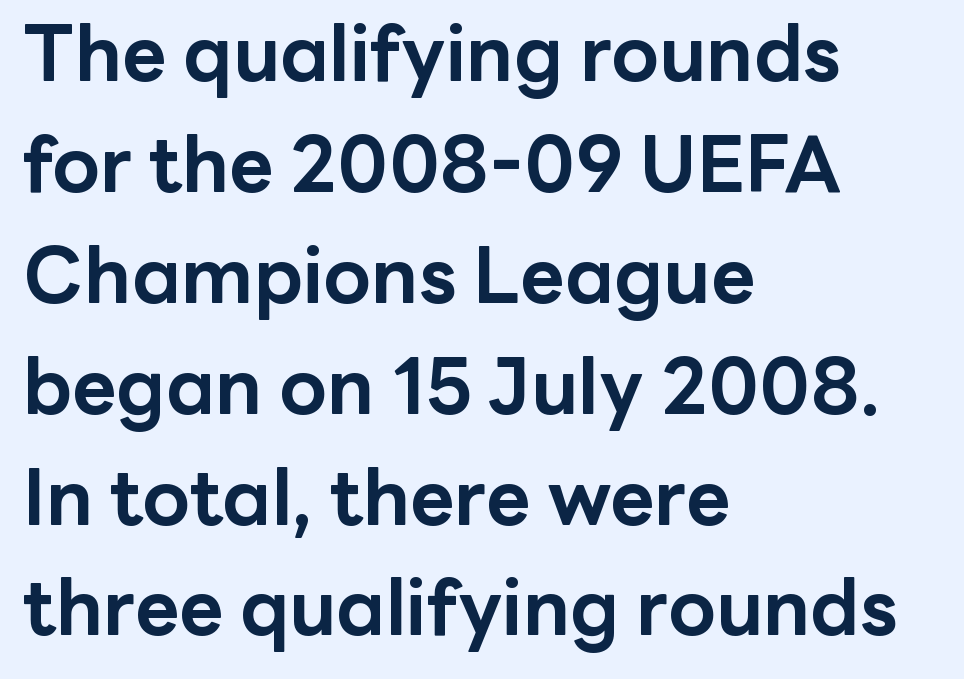
Q: Is the text bold? A: Yes.
Q: Is the text italic (slanted)? A: No, it is upright.
Q: Is the typeface a serif or a sans-serif typeface? A: Sans-serif.
Q: Is the text underlined? A: No.
Q: How is the paragraph aligned? A: Left-aligned.
Q: Is the spacing between letters normal or unusually wide? A: Normal.
Q: Is the spacing between lines tight, normal or loose? A: Normal.
Q: Width (condensed, normal, or wide)? A: Normal.
Q: Stroke contrast? A: Low.
Q: x-height? A: Medium.
Q: Monospaced? A: No.
